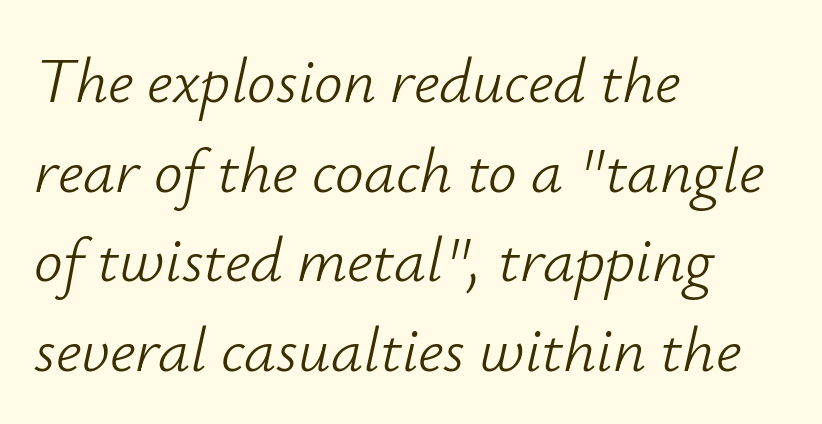
Q: Is the text bold? A: No.
Q: Is the text italic (slanted)? A: Yes, it leans right by about 12 degrees.
Q: Is the text underlined? A: No.
Q: How is the paragraph aligned? A: Left-aligned.
Q: Is the spacing between letters normal or unusually wide? A: Normal.
Q: Is the spacing between lines tight, normal or loose? A: Normal.
Q: Width (condensed, normal, or wide)? A: Normal.
Q: Stroke contrast? A: Low.
Q: x-height? A: Small.
Q: Monospaced? A: No.
